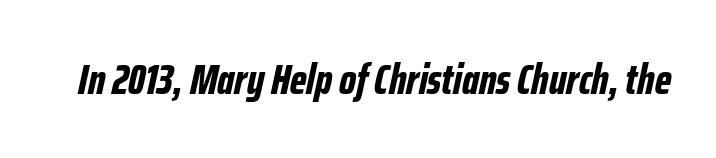
Q: Is the text bold? A: Yes.
Q: Is the text italic (slanted)? A: Yes, it leans right by about 12 degrees.
Q: Is the text underlined? A: No.
Q: Is the spacing between letters normal or unusually wide? A: Normal.
Q: Width (condensed, normal, or wide)? A: Condensed.
Q: Stroke contrast? A: Low.
Q: x-height? A: Medium.
Q: Monospaced? A: No.
